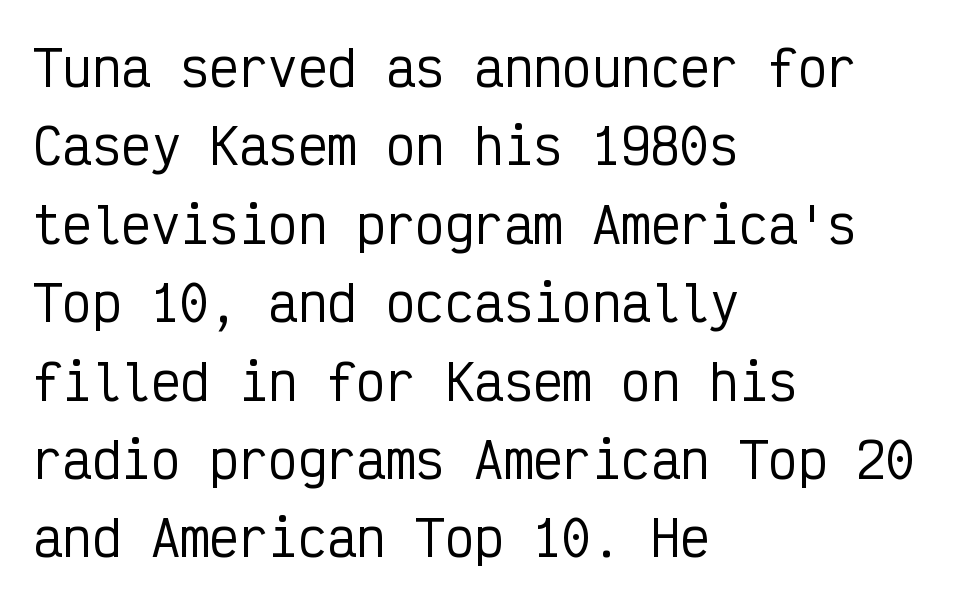
{"serif": "no", "italic": "no", "width": "condensed", "stroke_contrast": "low", "x_height": "medium", "monospaced": "yes", "underline": "no", "align": "left", "line_spacing": "normal", "line_spacing_ratio": 1.6, "letter_spacing": "normal", "letter_spacing_em": 0.0, "glyph_px": 49}
